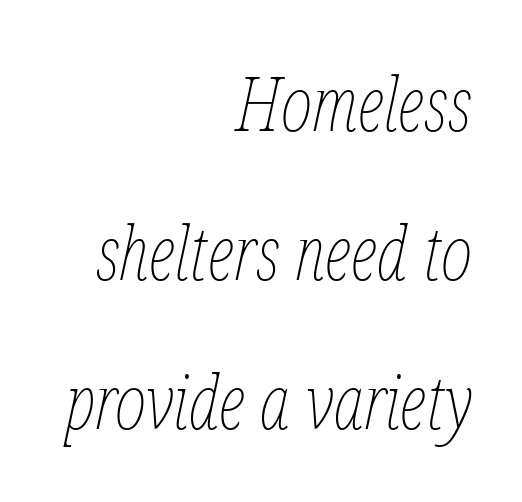
The image shows 75 px thin, condensed type, italic (leaning right); set right-aligned, loose line spacing (1.99x), normal letter spacing, not underlined; low stroke contrast and a medium x-height.
